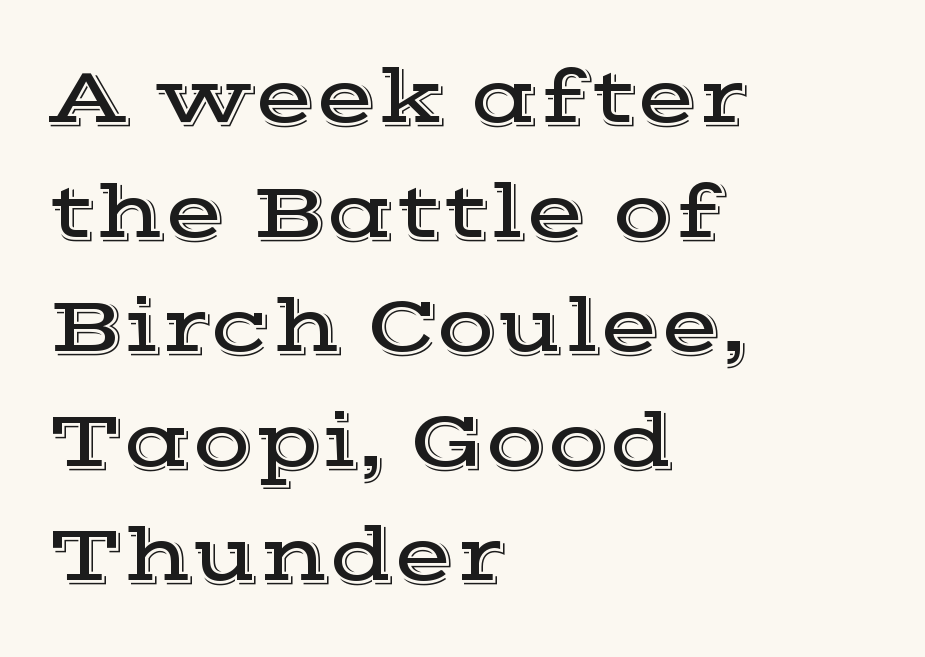
Q: Is the text italic (slanted)? A: No, it is upright.
Q: Is the typeface a serif or a sans-serif typeface? A: Serif.
Q: Is the text underlined? A: No.
Q: How is the paragraph aligned? A: Left-aligned.
Q: Is the spacing between letters normal or unusually wide? A: Normal.
Q: Is the spacing between lines tight, normal or loose? A: Normal.
Q: Width (condensed, normal, or wide)? A: Wide.
Q: x-height? A: Medium.
Q: Monospaced? A: No.
